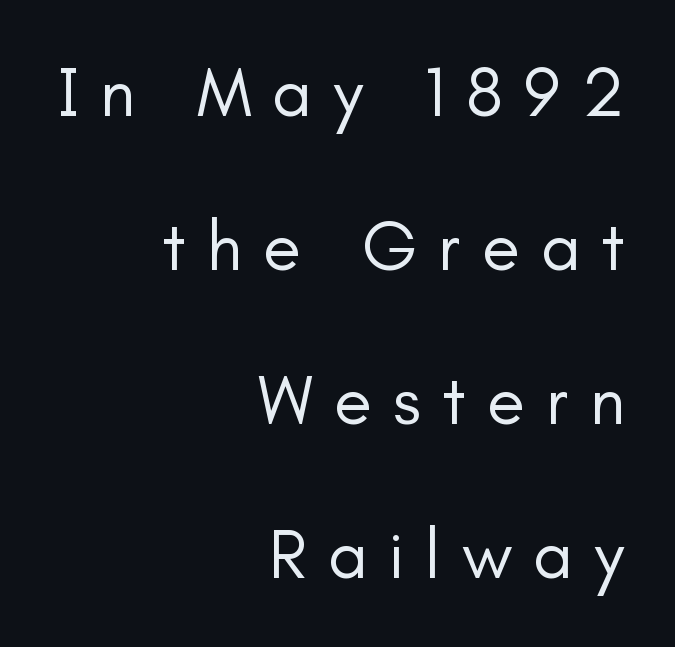
{"serif": "no", "italic": "no", "bold": "no", "weight": "regular", "width": "normal", "stroke_contrast": "low", "x_height": "small", "monospaced": "no", "underline": "no", "align": "right", "line_spacing": "loose", "line_spacing_ratio": 2.2, "letter_spacing": "wide", "letter_spacing_em": 0.3, "glyph_px": 70}
